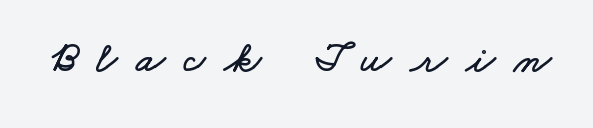
Underline: absent. The face used here is rendered with a markedly widened letterfit. A typesetter would call this proportional, since set widths differ per character.
